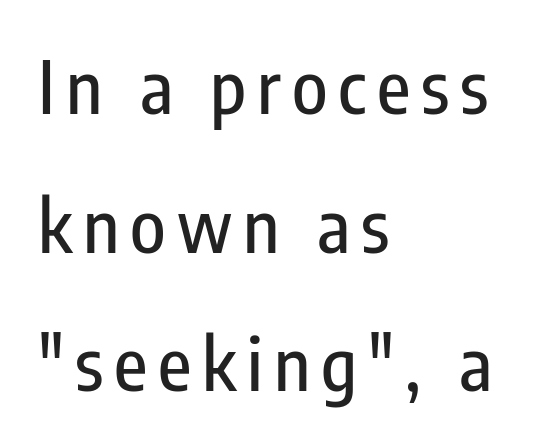
Q: Is the text italic (slanted)? A: No, it is upright.
Q: Is the typeface a serif or a sans-serif typeface? A: Sans-serif.
Q: Is the text underlined? A: No.
Q: How is the paragraph aligned? A: Left-aligned.
Q: Is the spacing between lines tight, normal or loose? A: Loose.
Q: Width (condensed, normal, or wide)? A: Condensed.
Q: Stroke contrast? A: Low.
Q: x-height? A: Medium.
Q: Monospaced? A: No.
